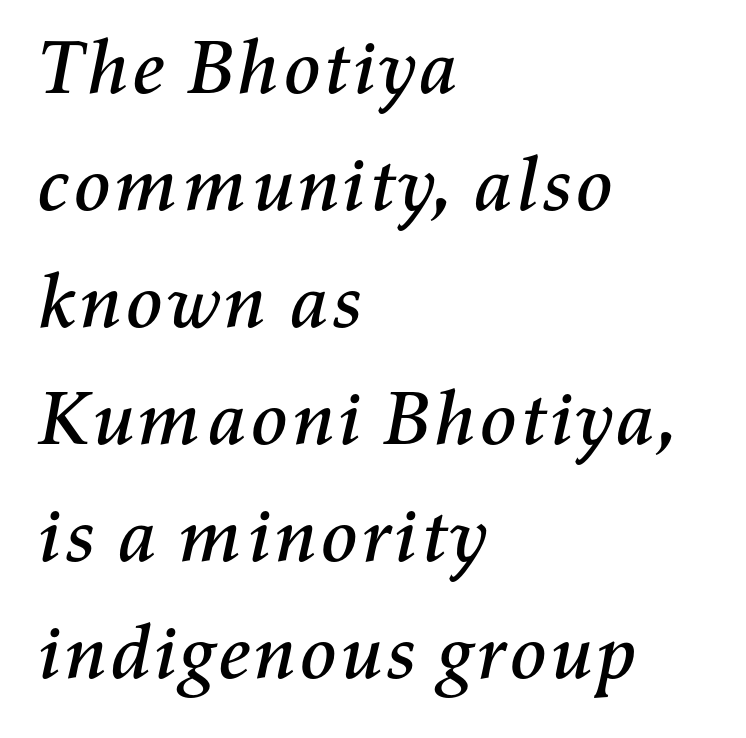
Q: Is the text italic (slanted)? A: Yes, it leans right by about 11 degrees.
Q: Is the text underlined? A: No.
Q: How is the paragraph aligned? A: Left-aligned.
Q: Is the spacing between letters normal or unusually wide? A: Normal.
Q: Is the spacing between lines tight, normal or loose? A: Normal.
Q: Width (condensed, normal, or wide)? A: Normal.
Q: Stroke contrast? A: Medium.
Q: x-height? A: Medium.
Q: Monospaced? A: No.
